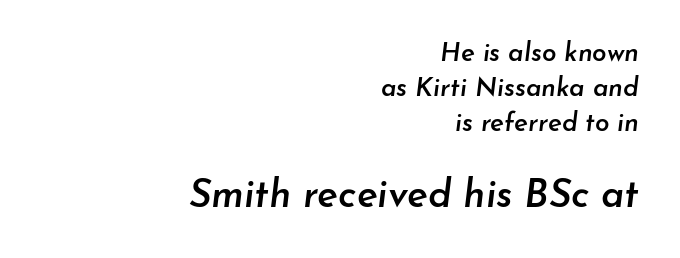
The image shows 39 px semibold type, italic (leaning right); set right-aligned, normal line spacing (1.34x), normal letter spacing, not underlined; the second (bottom) block is 1.5x larger; low stroke contrast and a small x-height.
